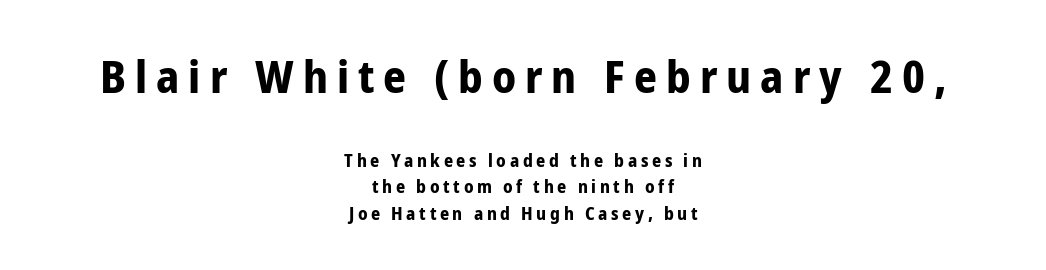
Q: Is the text bold? A: Yes.
Q: Is the text italic (slanted)? A: No, it is upright.
Q: Is the typeface a serif or a sans-serif typeface? A: Sans-serif.
Q: Is the text underlined? A: No.
Q: How is the paragraph aligned? A: Centered.
Q: Is the spacing between letters normal or unusually wide? A: Unusually wide.
Q: Is the spacing between lines tight, normal or loose? A: Normal.
Q: Which block of text is set in a larger size, the first (top) or the second (bottom)? A: The first (top) one.
Q: Width (condensed, normal, or wide)? A: Condensed.
Q: Stroke contrast? A: Low.
Q: x-height? A: Medium.
Q: Monospaced? A: No.
